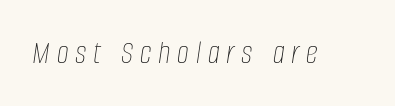
Here the designer chose a conventional face with non-uniform glyph widths. The space beneath each line is pristine and unruled. The rendering inserts visible extra space after every character. This sample uses an oblique cut, with every glyph tilted off the vertical. No letter is thick-stroked: the sample isn't bold.
